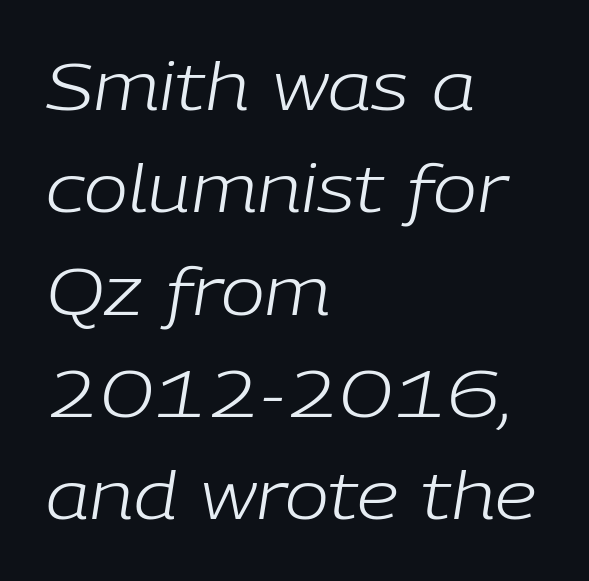
Q: Is the text bold? A: No.
Q: Is the text italic (slanted)? A: Yes, it leans right by about 9 degrees.
Q: Is the text underlined? A: No.
Q: How is the paragraph aligned? A: Left-aligned.
Q: Is the spacing between letters normal or unusually wide? A: Normal.
Q: Is the spacing between lines tight, normal or loose? A: Normal.
Q: Width (condensed, normal, or wide)? A: Normal.
Q: Stroke contrast? A: Low.
Q: x-height? A: Medium.
Q: Monospaced? A: No.
